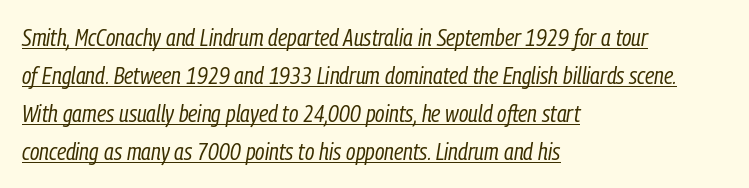
Q: Is the text bold? A: No.
Q: Is the text italic (slanted)? A: Yes, it leans right by about 9 degrees.
Q: Is the text underlined? A: Yes.
Q: How is the paragraph aligned? A: Left-aligned.
Q: Is the spacing between letters normal or unusually wide? A: Normal.
Q: Is the spacing between lines tight, normal or loose? A: Normal.
